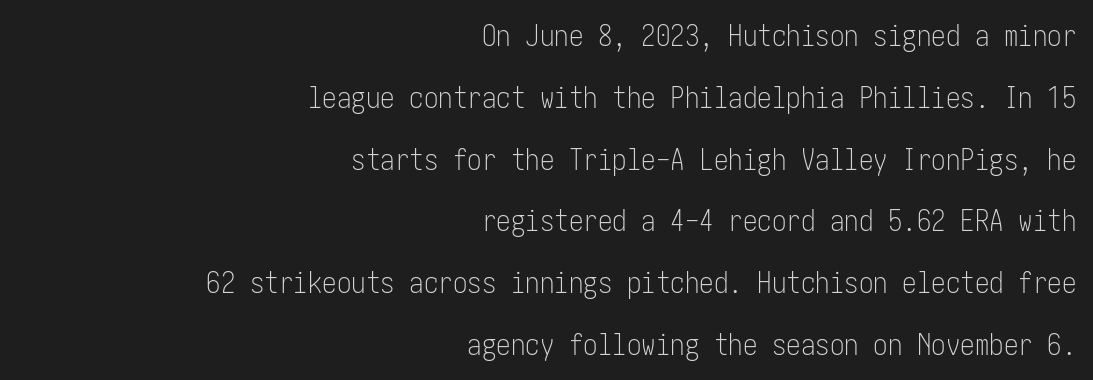
The image shows 29 px light, condensed sans-serif type, upright; set right-aligned, loose line spacing (2.13x), normal letter spacing, not underlined; low stroke contrast and a medium x-height.
